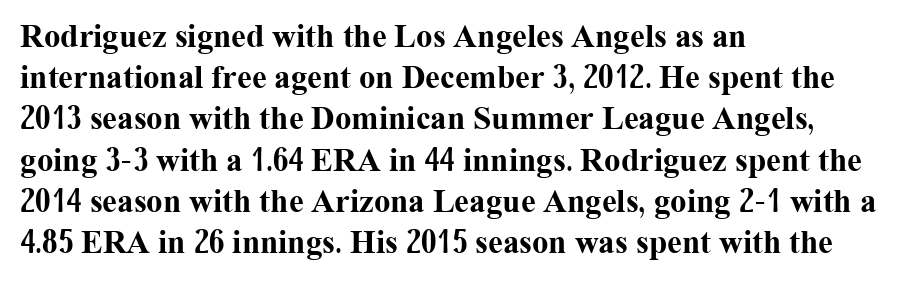
{"serif": "yes", "italic": "no", "bold": "yes", "weight": "bold", "width": "normal", "stroke_contrast": "medium", "x_height": "medium", "monospaced": "no", "underline": "no", "align": "left", "line_spacing": "normal", "line_spacing_ratio": 1.25, "letter_spacing": "normal", "letter_spacing_em": 0.0, "glyph_px": 33}
